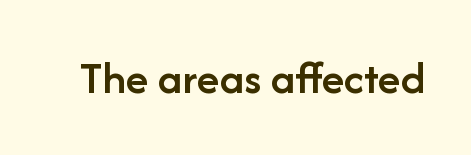
Q: Is the text bold? A: Semi-bold.
Q: Is the text italic (slanted)? A: No, it is upright.
Q: Is the typeface a serif or a sans-serif typeface? A: Sans-serif.
Q: Is the text underlined? A: No.
Q: Is the spacing between letters normal or unusually wide? A: Normal.
Q: Width (condensed, normal, or wide)? A: Normal.
Q: Stroke contrast? A: Low.
Q: x-height? A: Medium.
Q: Monospaced? A: No.
